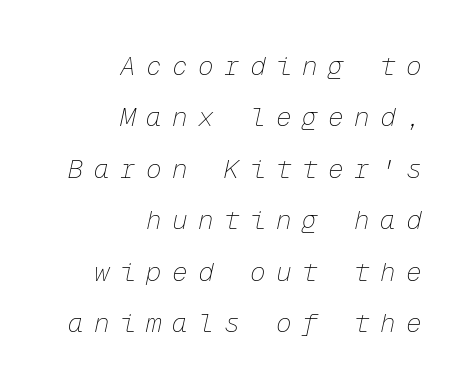
Q: Is the text bold? A: No.
Q: Is the text italic (slanted)? A: Yes, it leans right by about 12 degrees.
Q: Is the text underlined? A: No.
Q: How is the paragraph aligned? A: Right-aligned.
Q: Is the spacing between letters normal or unusually wide? A: Unusually wide.
Q: Is the spacing between lines tight, normal or loose? A: Loose.
